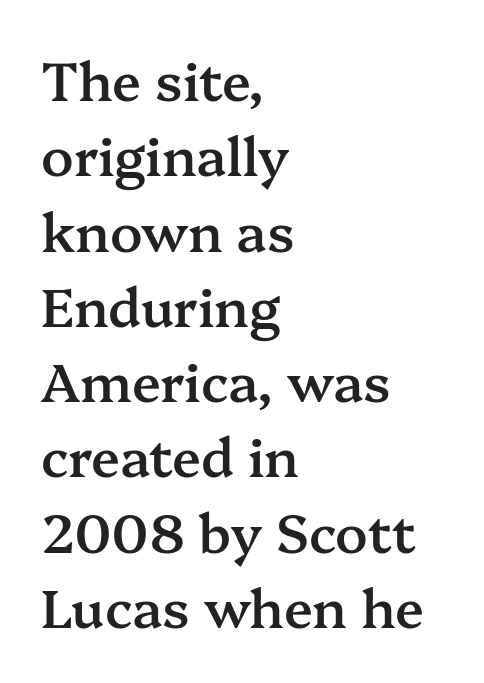
Do the characters align in a grid? No, the font is proportional. The rows are spaced the way most documents space them. The horizontal fit of the characters is conventional and even. Small tapered or slab feet sit at the stroke ends, so this counts as serif. The strokes are fattened partway — semibold, not bold.
